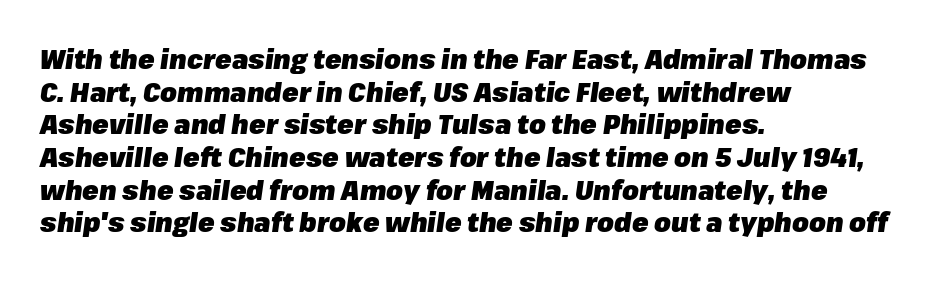
{"italic": "yes", "lean": "right", "slant_degrees": 8, "bold": "yes", "underline": "no", "align": "left", "line_spacing_ratio": 1.21, "letter_spacing": "normal", "letter_spacing_em": 0.0, "glyph_px": 27}
